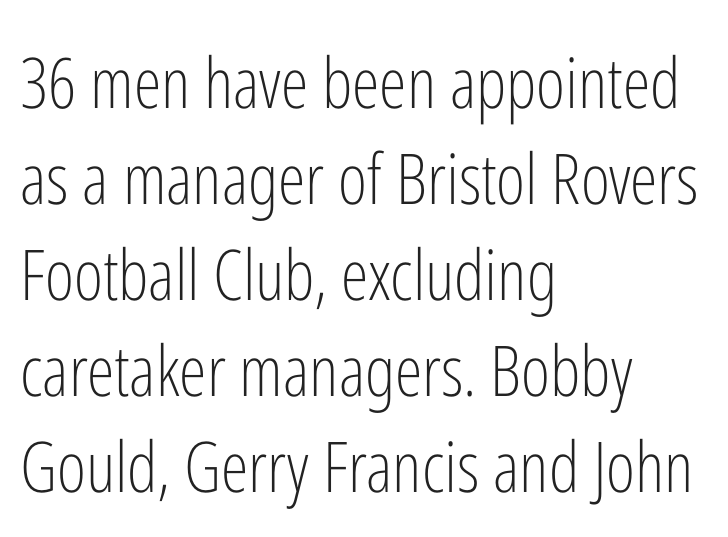
The image shows 70 px light, condensed sans-serif type, upright; set left-aligned, normal line spacing (1.37x), normal letter spacing, not underlined; low stroke contrast and a medium x-height.
